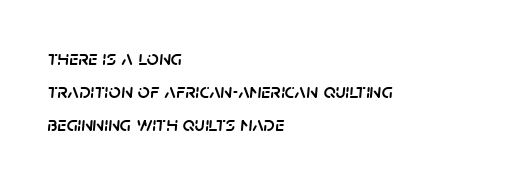
The image shows 21 px text type, italic (leaning right); set left-aligned, normal line spacing (1.57x), normal letter spacing, not underlined.
